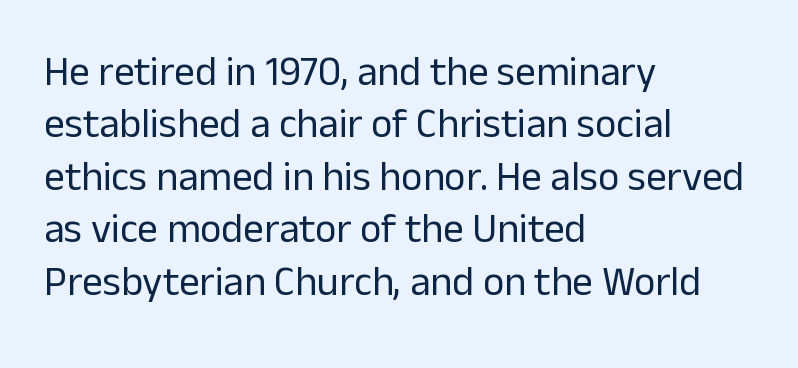
{"serif": "no", "italic": "no", "bold": "no", "weight": "regular", "width": "normal", "stroke_contrast": "low", "x_height": "medium", "monospaced": "no", "underline": "no", "align": "left", "line_spacing": "normal", "line_spacing_ratio": 1.28, "letter_spacing": "normal", "letter_spacing_em": 0.0, "glyph_px": 41}
